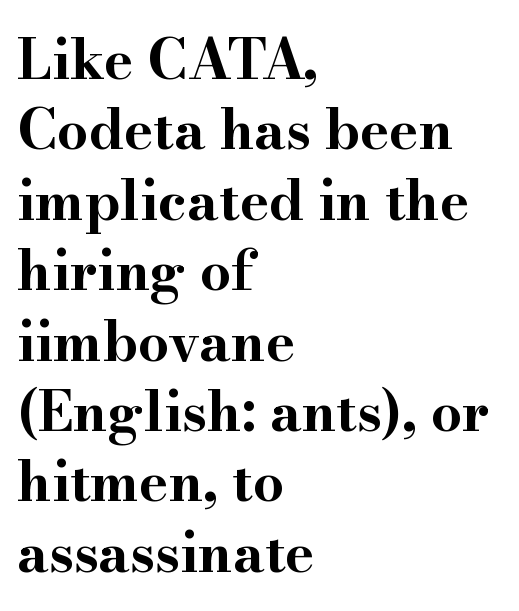
{"serif": "yes", "italic": "no", "bold": "yes", "weight": "bold", "width": "wide", "stroke_contrast": "high", "x_height": "small", "monospaced": "no", "underline": "no", "align": "left", "line_spacing": "normal", "line_spacing_ratio": 1.28, "letter_spacing": "normal", "letter_spacing_em": 0.0, "glyph_px": 55}
